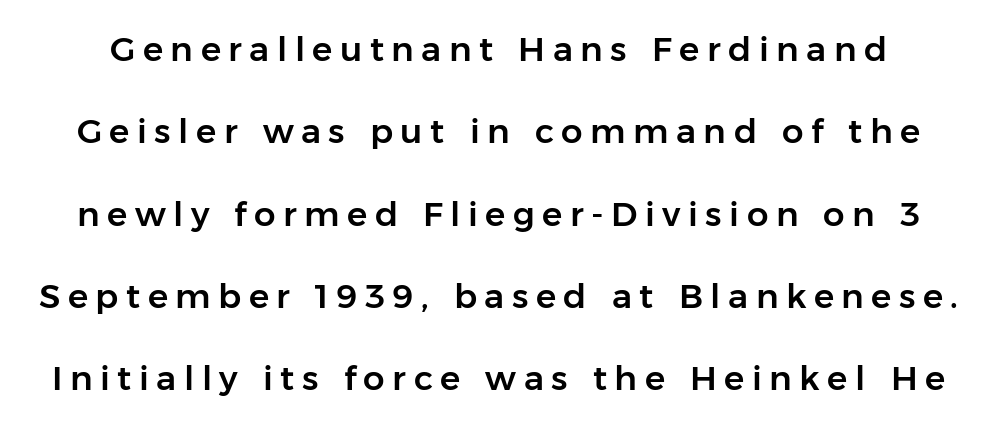
{"serif": "no", "italic": "no", "width": "normal", "stroke_contrast": "low", "x_height": "medium", "monospaced": "no", "underline": "no", "line_spacing": "loose", "line_spacing_ratio": 2.42, "letter_spacing": "wide", "letter_spacing_em": 0.22, "glyph_px": 34}
